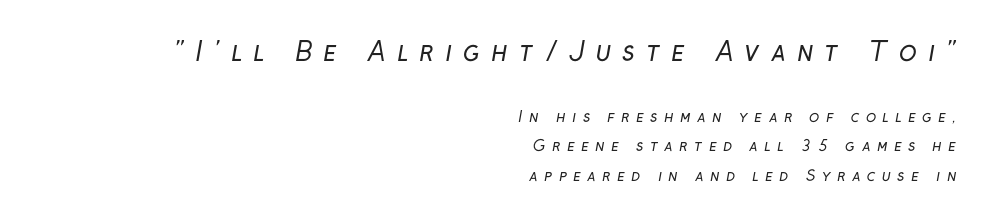
{"bold": "no", "underline": "no", "align": "right", "line_spacing": "loose", "line_spacing_ratio": 1.96, "letter_spacing": "wide", "letter_spacing_em": 0.43, "larger_block": "first", "size_ratio": 1.73, "glyph_px": 26}
